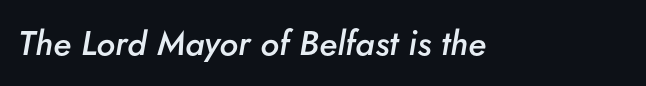
Inter-character spacing is left at the font's built-in metrics. Look at the stroke-to-counter ratio: somewhat heavy, a semibold. Think of a printed novel: that variable character pitch is what you see here. Underline: absent. The specimen reads as italic at a glance.
